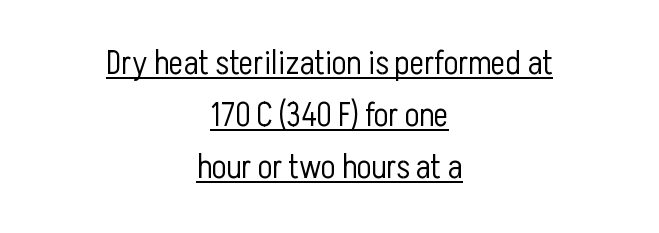
{"serif": "no", "italic": "no", "bold": "no", "weight": "light", "width": "condensed", "stroke_contrast": "low", "x_height": "medium", "monospaced": "no", "underline": "yes", "align": "center", "line_spacing": "normal", "line_spacing_ratio": 1.53, "letter_spacing": "normal", "letter_spacing_em": 0.0, "glyph_px": 34}
